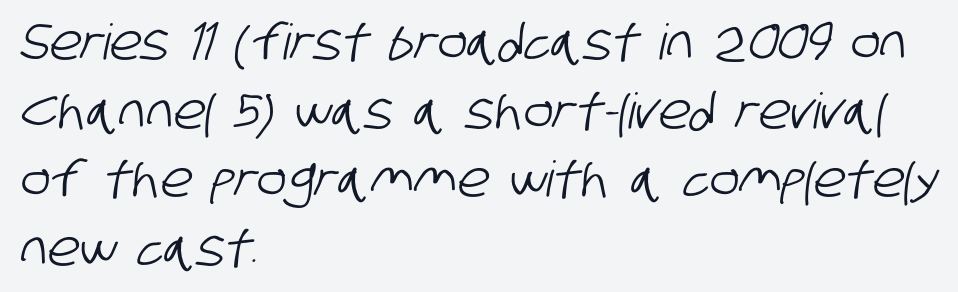
Q: Is the typeface a serif or a sans-serif typeface? A: Sans-serif.
Q: Is the text underlined? A: No.
Q: How is the paragraph aligned? A: Left-aligned.
Q: Is the spacing between letters normal or unusually wide? A: Normal.
Q: Is the spacing between lines tight, normal or loose? A: Normal.
Q: Width (condensed, normal, or wide)? A: Condensed.
Q: Stroke contrast? A: Low.
Q: x-height? A: Large.
Q: Monospaced? A: No.
